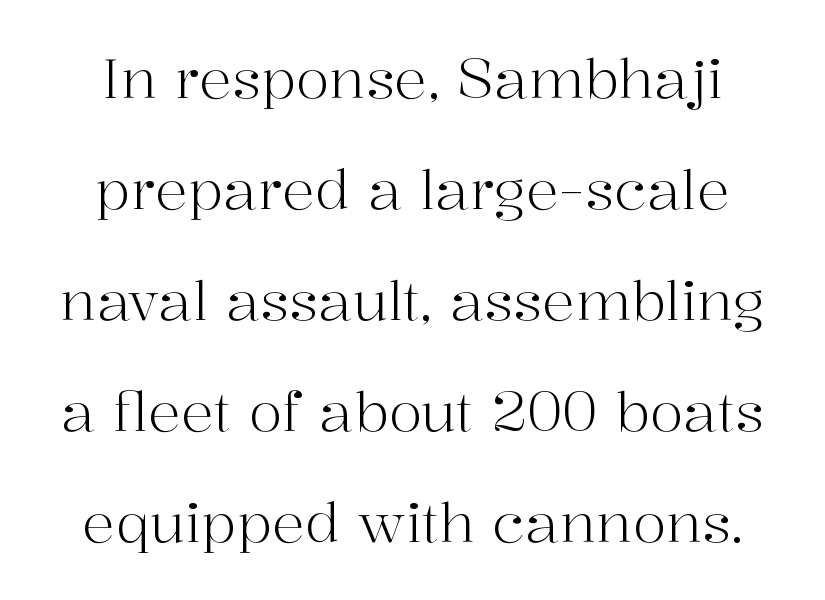
Q: Is the text bold? A: No.
Q: Is the text italic (slanted)? A: No, it is upright.
Q: Is the typeface a serif or a sans-serif typeface? A: Serif.
Q: Is the text underlined? A: No.
Q: Is the spacing between letters normal or unusually wide? A: Normal.
Q: Is the spacing between lines tight, normal or loose? A: Loose.
Q: Width (condensed, normal, or wide)? A: Normal.
Q: Stroke contrast? A: High.
Q: x-height? A: Medium.
Q: Monospaced? A: No.
